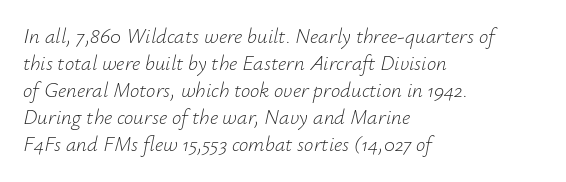
Students, note that the glyphs here touch the page at normal intervals. Reading down the block, your eye returns to a fixed left position each line. How would I describe the line gaps? Plain and ordinary. The specimen reads as italic at a glance. No extra ink here — the face is not bold. This rendering features lettering with no underline.
